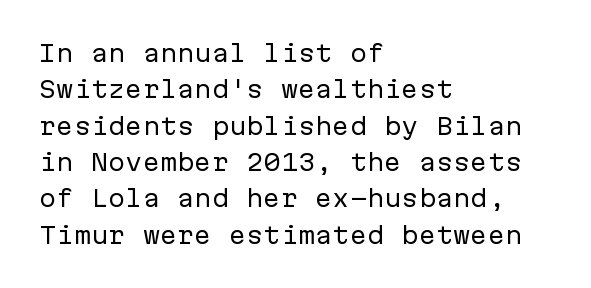
Compared with typical paragraphs, the rows here are spaced about the same. The letterforms sit at book weight or below. Ascenders rise straight up at ninety degrees. The lines are quadded left. Check the space under the baseline: it is left empty. Tracking value appears to be zero — textbook default spacing.
